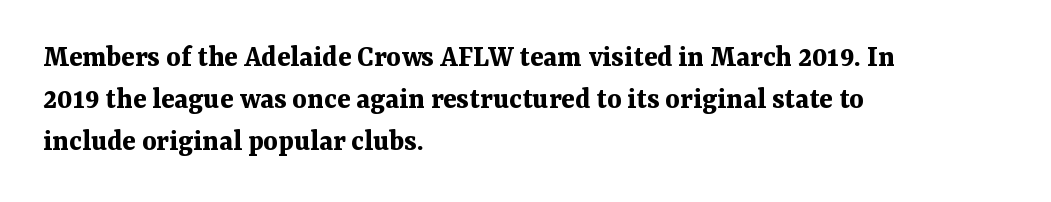
The image shows 31 px bold serif type, upright; set left-aligned, normal line spacing (1.35x), normal letter spacing, not underlined; medium stroke contrast and a medium x-height.
